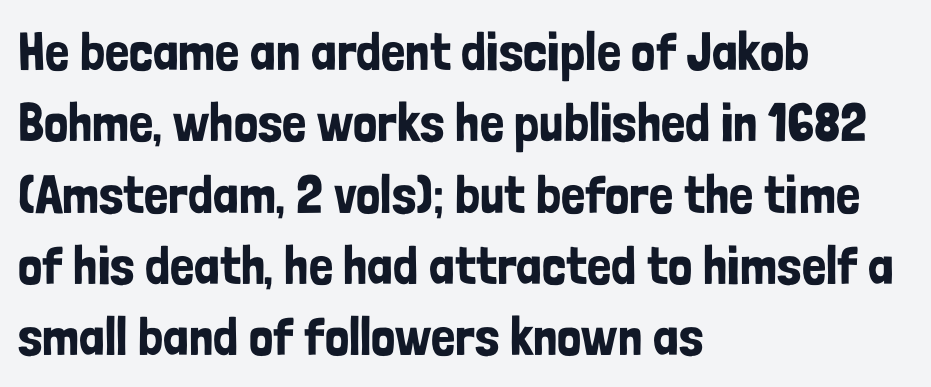
The image shows 54 px condensed sans-serif type, upright; set left-aligned, normal line spacing (1.32x), normal letter spacing, not underlined; low stroke contrast and a medium x-height.
